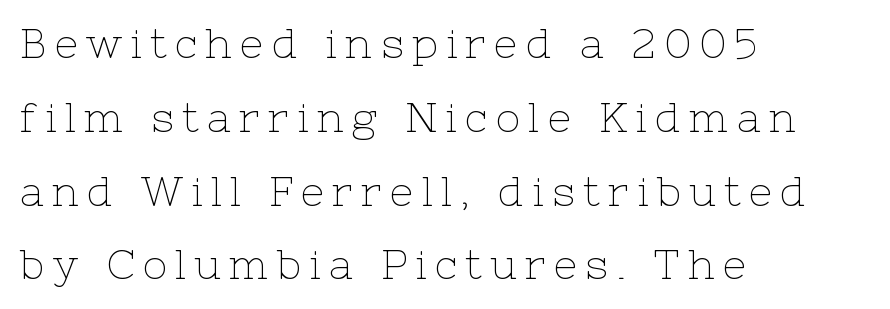
Q: Is the text bold? A: No.
Q: Is the text italic (slanted)? A: No, it is upright.
Q: Is the typeface a serif or a sans-serif typeface? A: Serif.
Q: Is the text underlined? A: No.
Q: How is the paragraph aligned? A: Left-aligned.
Q: Is the spacing between letters normal or unusually wide? A: Unusually wide.
Q: Width (condensed, normal, or wide)? A: Normal.
Q: Stroke contrast? A: Low.
Q: x-height? A: Medium.
Q: Monospaced? A: No.
